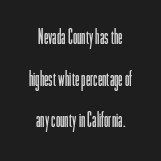
You could fit nearly another row in the gap between these rows. The typesetting does not lean heavy: it is not bold. The letters stand straight up with perfectly vertical stems. The area under the type is left untouched. Words appear dense and cohesive because spacing is normal.
